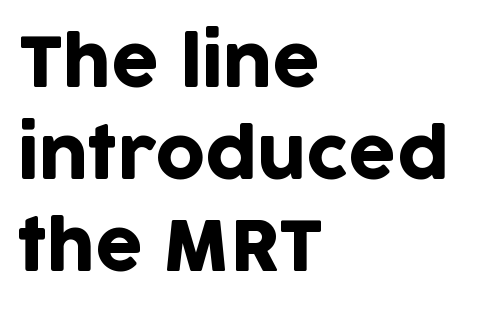
The glyphs in this specimen are sans serif. The designer left line spacing at the default. The rendering uses natural spacing where letterforms have individual widths. Tall strokes in this sample are plumb rather than angled. Glance below the letters and you will spot only blank space.
